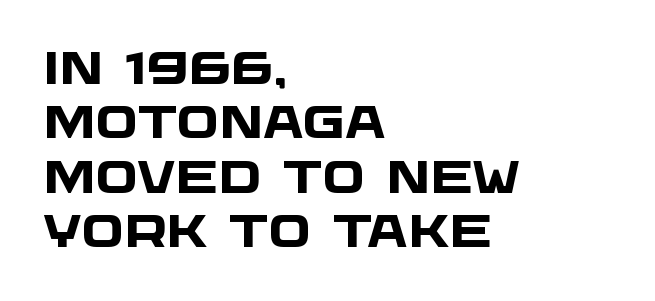
{"serif": "no", "bold": "yes", "weight": "heavy", "width": "wide", "stroke_contrast": "low", "x_height": "large", "monospaced": "no", "underline": "no", "align": "left", "line_spacing_ratio": 1.21, "letter_spacing": "normal", "letter_spacing_em": 0.0, "glyph_px": 45}
